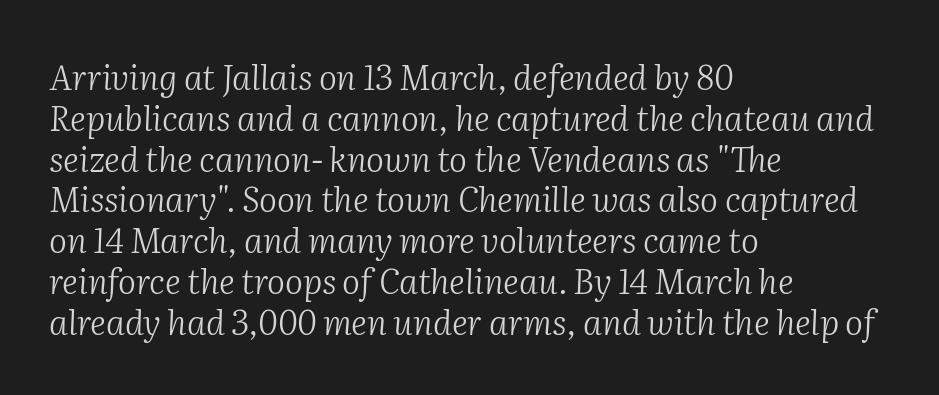
{"serif": "yes", "italic": "yes", "lean": "right", "slant_degrees": 2, "bold": "no", "weight": "light", "width": "normal", "stroke_contrast": "medium", "x_height": "medium", "monospaced": "no", "underline": "no", "align": "left", "line_spacing_ratio": 1.2, "letter_spacing": "normal", "letter_spacing_em": 0.0, "glyph_px": 34}
